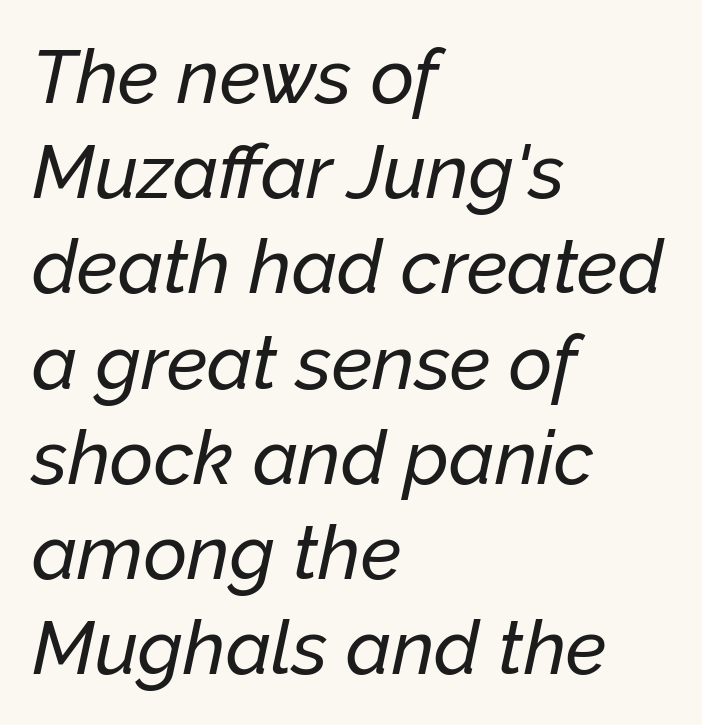
The image shows 75 px text type, italic (leaning right); set left-aligned, normal line spacing (1.27x), normal letter spacing, not underlined; low stroke contrast and a medium x-height.
